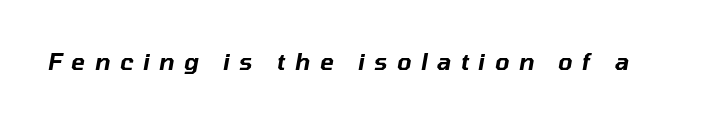
The image shows 23 px text type, italic (leaning right); set unusually wide letter spacing (+0.41 em), not underlined.
